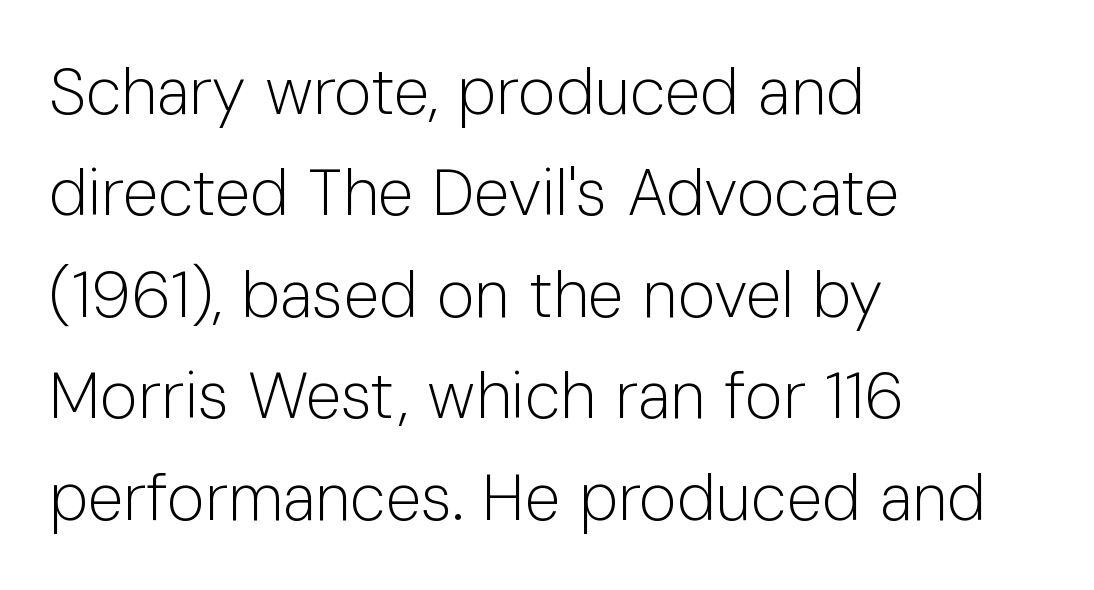
The letters advance in unequal steps, a hallmark of proportional type. Interline gaps are of average width in this sample. Think standard paragraph weight, or any step lighter than that. The compositor pushed each line to the left boundary.
